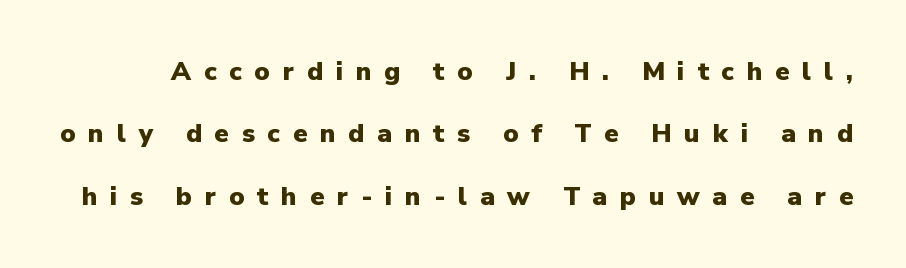
{"italic": "no", "bold": "yes", "underline": "no", "line_spacing": "loose", "line_spacing_ratio": 2.4, "letter_spacing": "wide", "letter_spacing_em": 0.49, "glyph_px": 26}
